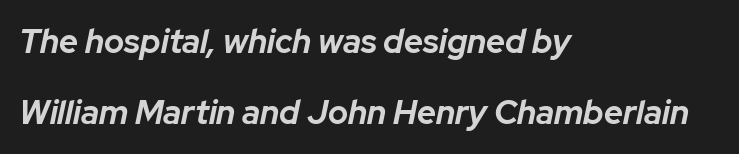
Q: Is the text bold? A: Yes.
Q: Is the text italic (slanted)? A: Yes, it leans right by about 12 degrees.
Q: Is the text underlined? A: No.
Q: How is the paragraph aligned? A: Left-aligned.
Q: Is the spacing between letters normal or unusually wide? A: Normal.
Q: Is the spacing between lines tight, normal or loose? A: Loose.
Q: Width (condensed, normal, or wide)? A: Normal.
Q: Stroke contrast? A: Low.
Q: x-height? A: Medium.
Q: Monospaced? A: No.
